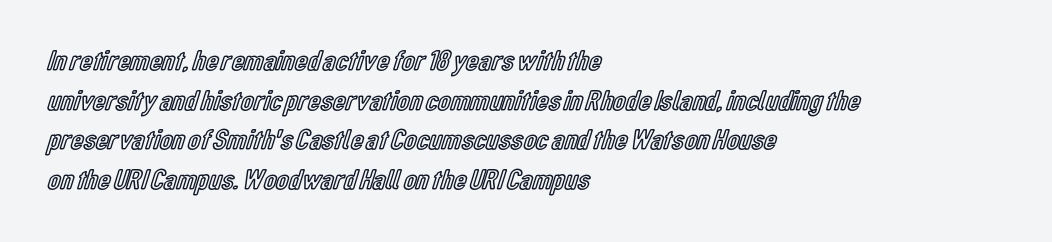
Honestly, the row spacing looks completely unremarkable. Each line starts at the same left margin while the right side varies. Type without underlining. Nobody touched the tracking dial on this one.
